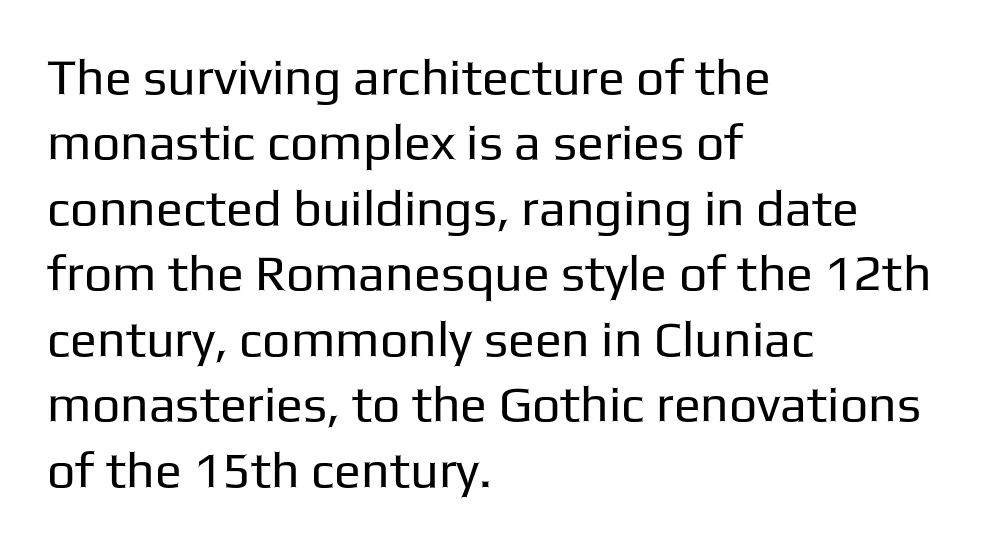
No italicization has been applied; the sample stays upright. Has an underline been added? It has not. The designer left line spacing at the default. Look at the bottom of the vertical strokes: they stop flat, with no serifs. Does extra space separate the letters? No, they use regular spacing. Proportional: the letters do not fall into vertical columns.
